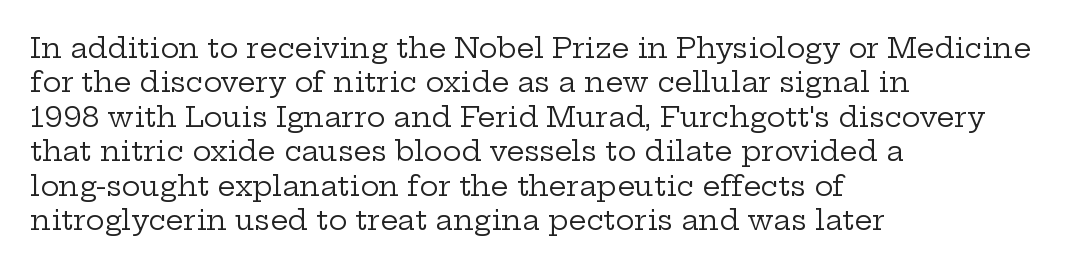
Lines of text with bare space underneath. These lines are rendered in a variable-pitch font. Bold? No — there's no thickening of the strokes. Italic: no, the glyphs are upright roman. Look at the bottom of the vertical strokes: they flare into serifs here. Where is the straight margin? On the left.
